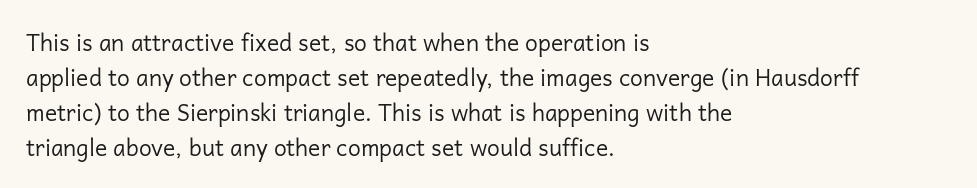
Weight: not bold — regular or lighter. The typesetter chose a ragged-right arrangement here. Each new line begins a customary step beneath the previous one. You could call the tracking neutral — neither tight nor loose. Only glyphs here, with clear space below each row. You can tell it's not italic because the verticals are truly vertical.
